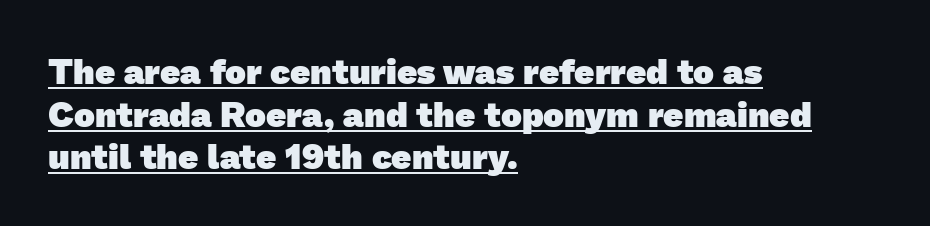
Note: no serifs on the glyphs. This rendering features underlined lettering. The gaps between neighbouring characters are ordinary and unremarkable. A typesetter would call this proportional, since set widths differ per character.
